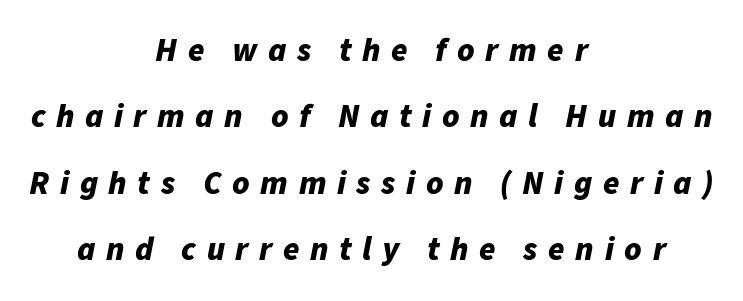
The image shows 33 px bold type, italic (leaning right); set centered, loose line spacing (2.01x), unusually wide letter spacing (+0.32 em), not underlined; low stroke contrast and a medium x-height.
